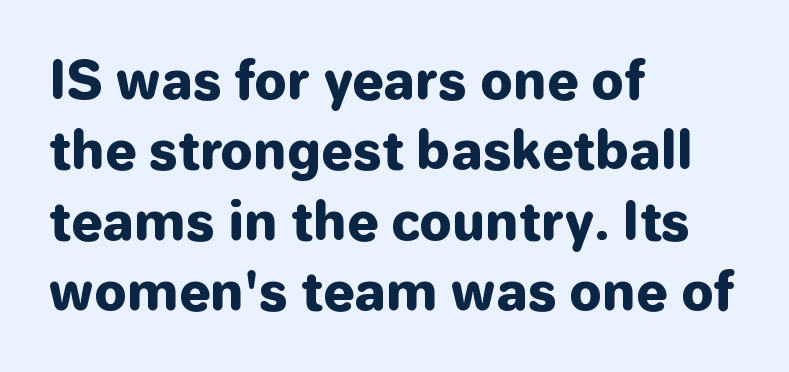
The image shows 51 px heavy sans-serif type, upright; set left-aligned, normal line spacing (1.38x), normal letter spacing, not underlined; low stroke contrast and a medium x-height.
